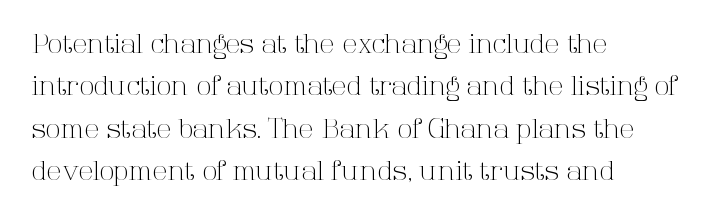
{"italic": "no", "bold": "no", "underline": "no", "align": "left", "line_spacing": "normal", "line_spacing_ratio": 1.57, "letter_spacing": "normal", "letter_spacing_em": 0.0, "glyph_px": 27}
